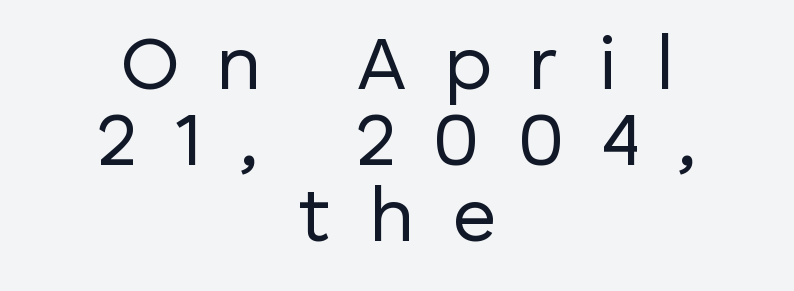
Unbolded letterforms with no extra heft. This is sans-serif lettering, the kind often seen on screens and signage. Quick note: not italic, upright. The rendering uses natural spacing where letterforms have individual widths. Summary of vertical rhythm: compact, with narrow interline spacing. This rendering features lettering with no underline.
